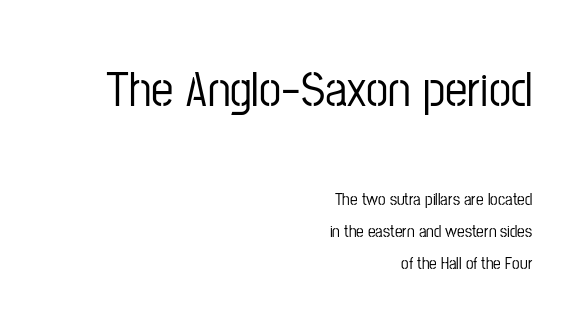
Q: Is the text italic (slanted)? A: No, it is upright.
Q: Is the typeface a serif or a sans-serif typeface? A: Sans-serif.
Q: Is the text underlined? A: No.
Q: How is the paragraph aligned? A: Right-aligned.
Q: Is the spacing between letters normal or unusually wide? A: Normal.
Q: Which block of text is set in a larger size, the first (top) or the second (bottom)? A: The first (top) one.
Q: Width (condensed, normal, or wide)? A: Condensed.
Q: Stroke contrast? A: Low.
Q: x-height? A: Medium.
Q: Monospaced? A: No.
